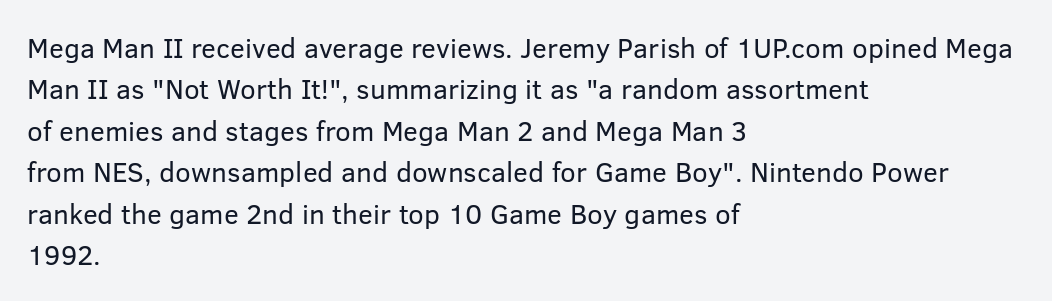
The image shows 28 px regular-weight sans-serif type, upright; set left-aligned, normal line spacing (1.48x), normal letter spacing, not underlined; low stroke contrast and a medium x-height.
